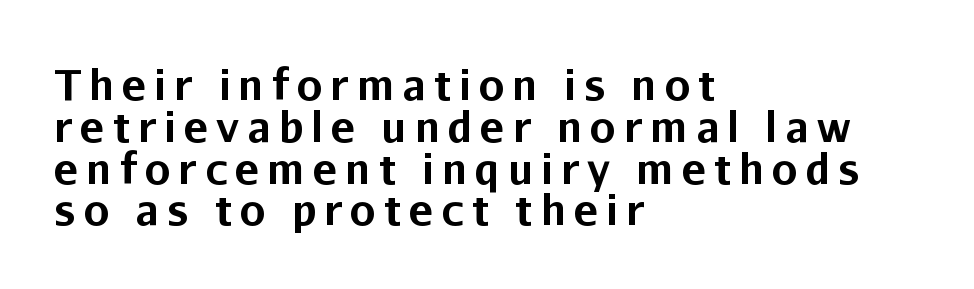
Q: Is the text bold? A: Yes.
Q: Is the text italic (slanted)? A: No, it is upright.
Q: Is the typeface a serif or a sans-serif typeface? A: Sans-serif.
Q: Is the text underlined? A: No.
Q: How is the paragraph aligned? A: Left-aligned.
Q: Is the spacing between lines tight, normal or loose? A: Tight.
Q: Width (condensed, normal, or wide)? A: Normal.
Q: Stroke contrast? A: Low.
Q: x-height? A: Medium.
Q: Monospaced? A: No.
